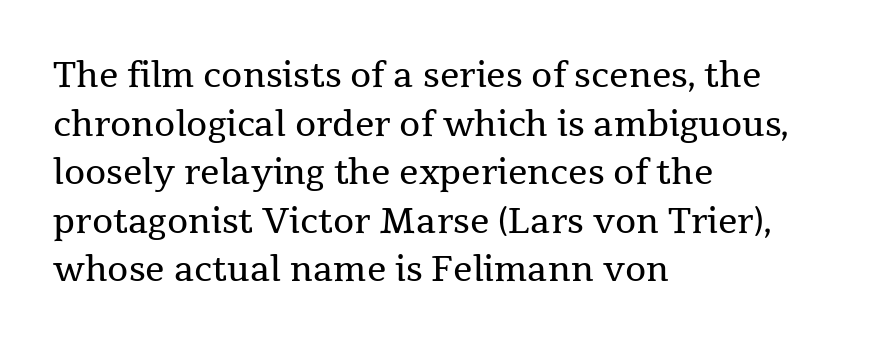
The image shows 34 px regular-weight serif type, upright; set left-aligned, normal line spacing (1.43x), normal letter spacing, not underlined; medium stroke contrast and a medium x-height.
